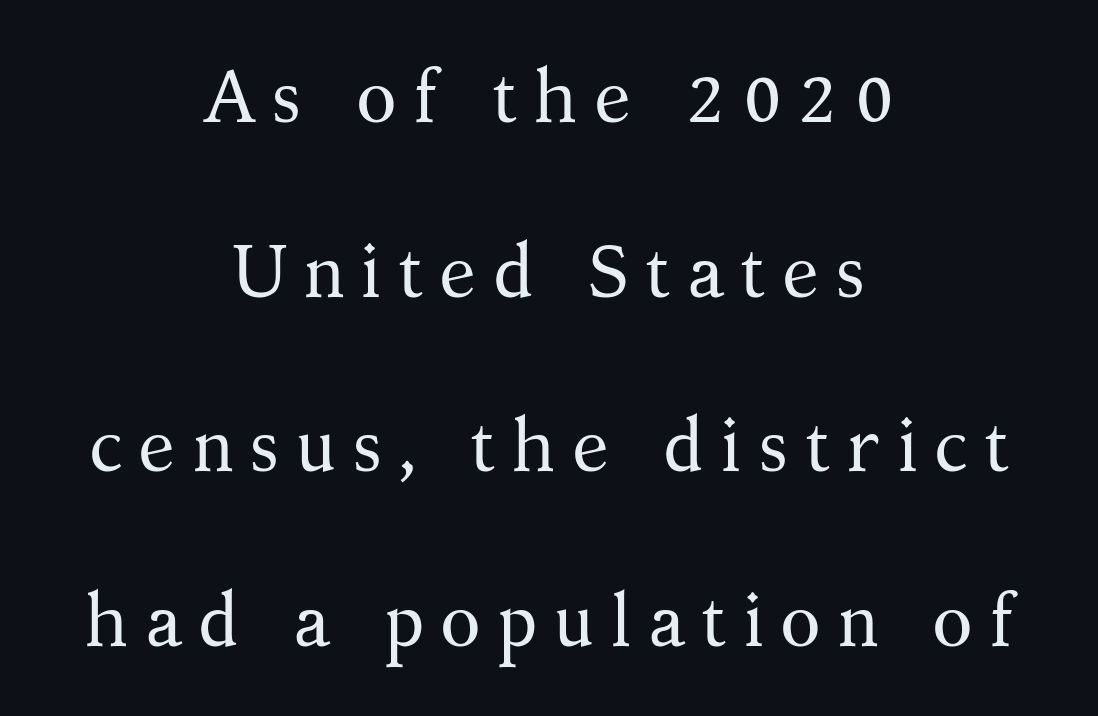
The image shows 75 px regular-weight serif type, upright; set centered, loose line spacing (2.33x), unusually wide letter spacing (+0.21 em), not underlined; medium stroke contrast and a medium x-height.
